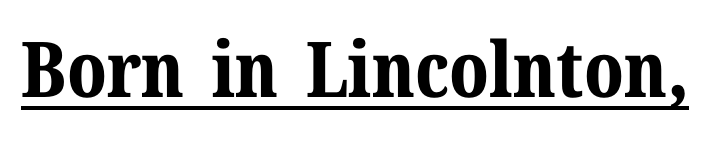
The image shows 77 px bold serif type, upright; set normal letter spacing, underlined; medium stroke contrast and a medium x-height.
